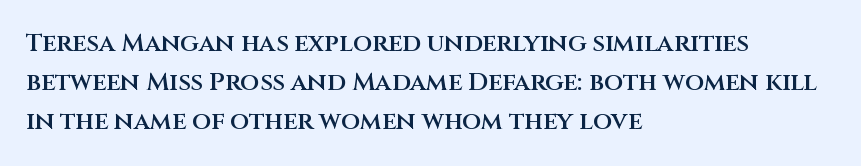
A bare baseline throughout the passage. The sample has been set in demibold, a notch under bold. The paragraph shown leans on its left margin. When letters stand straight like this, we call the style roman or upright. The space between consecutive lines is moderate.
